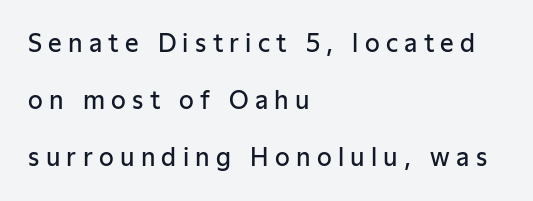
The typesetting leans somewhat heavy: a semibold. These lines were composed using upright roman letters. This rendering widens character spacing well past its baseline value. The leading is generous, giving the passage an open texture. The area under the type is left untouched. Short and long lines alike share a common starting point at left.
